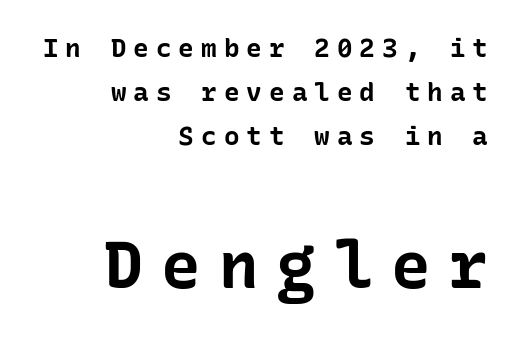
Chunky letters — that's bold for sure. Inter-character spacing is expanded well beyond the font's built-in metrics. Every character sits straight up, as roman type does. The text block is weighted toward the right margin, trailing off unevenly leftward. What's the leading like? Ordinary, nothing unusual.
